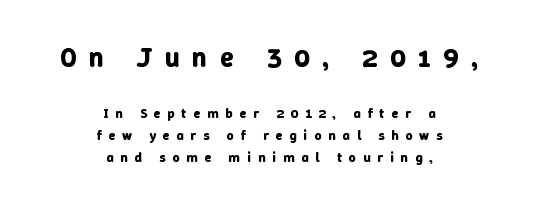
The image shows 27 px bold type, upright; set centered, normal line spacing (1.59x), unusually wide letter spacing (+0.49 em), not underlined; the first (top) block is 1.93x larger.
